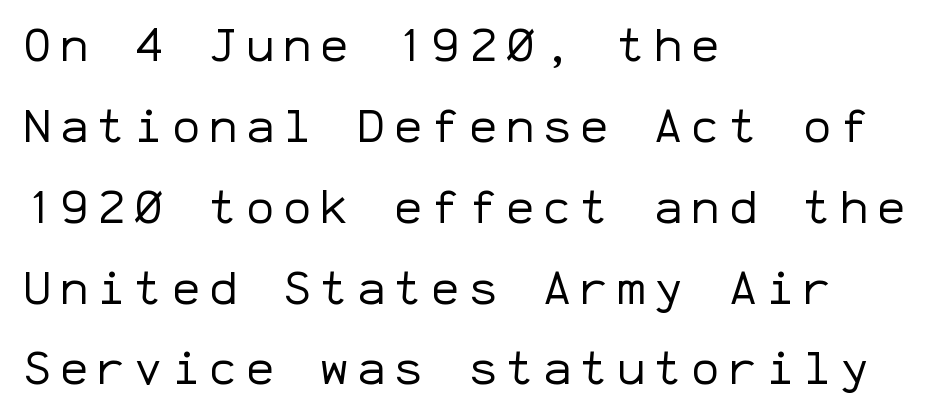
Descenders hang freely into open space. Letterform terminals end flat and unadorned throughout the passage. If you drew a line through each stem, it would be perfectly vertical. Horizontally, the lines are justified to the leading edge only. Weight: regular or lighter. A typesetter would call this monospace, since all characters share one set width.
